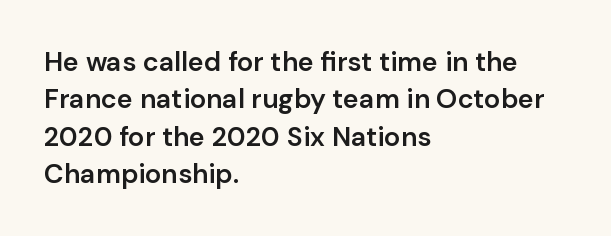
{"italic": "no", "bold": "semi", "underline": "no", "align": "left", "line_spacing": "normal", "line_spacing_ratio": 1.38, "letter_spacing": "normal", "letter_spacing_em": 0.0, "glyph_px": 27}
